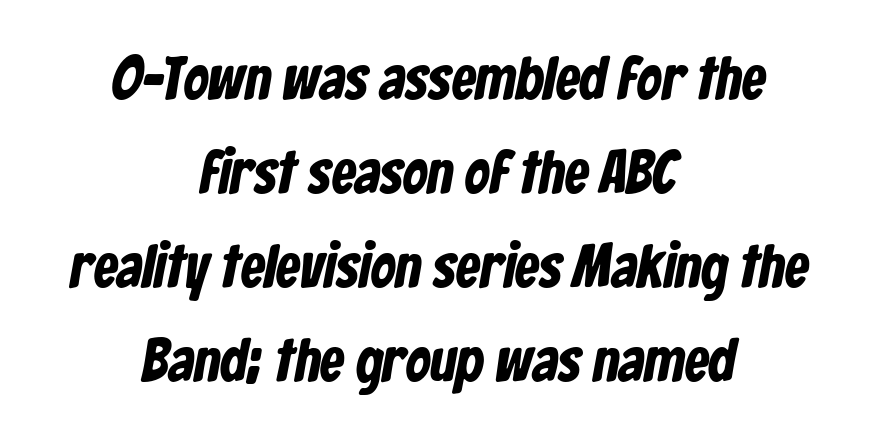
Q: Is the text bold? A: Yes.
Q: Is the typeface a serif or a sans-serif typeface? A: Sans-serif.
Q: Is the text underlined? A: No.
Q: How is the paragraph aligned? A: Centered.
Q: Is the spacing between letters normal or unusually wide? A: Normal.
Q: Is the spacing between lines tight, normal or loose? A: Normal.
Q: Width (condensed, normal, or wide)? A: Condensed.
Q: Stroke contrast? A: Low.
Q: x-height? A: Medium.
Q: Monospaced? A: No.
